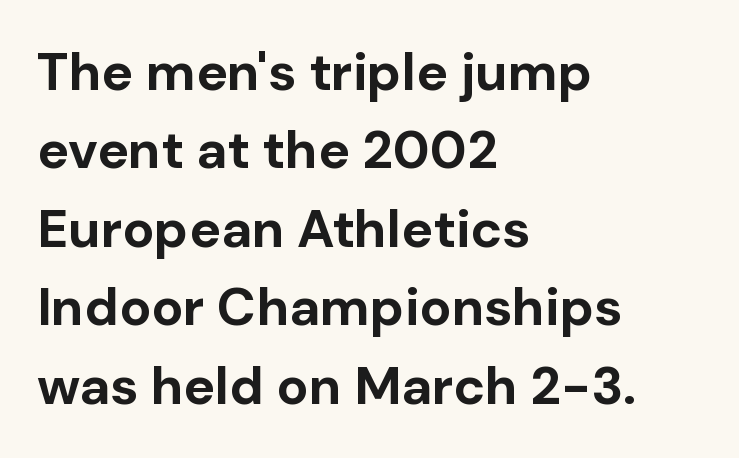
The image shows 53 px bold sans-serif type, upright; set left-aligned, normal line spacing (1.48x), normal letter spacing, not underlined; low stroke contrast and a medium x-height.
